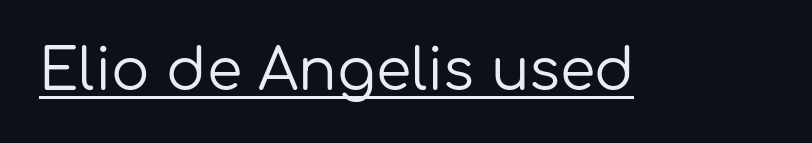
Character widths vary here, with narrow letters taking less room than wide ones. Ascenders rise straight up at ninety degrees. Does extra space separate the letters? No, they use regular spacing. These lines are composed in type without serifs. Somebody hit Ctrl+U on this one — the words are underlined. The strokes carry an ordinary text weight at most.
